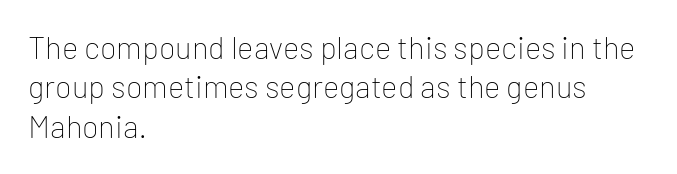
The image shows 31 px thin sans-serif type, upright; set left-aligned, normal line spacing (1.27x), normal letter spacing, not underlined; low stroke contrast and a medium x-height.
